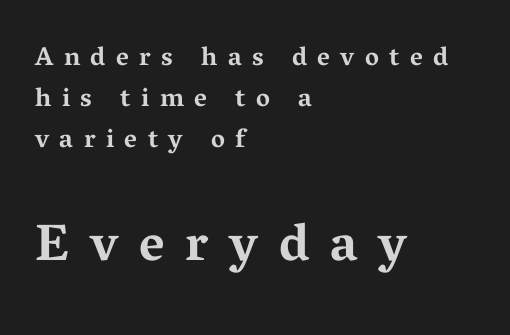
Q: Is the text bold? A: Yes.
Q: Is the text italic (slanted)? A: No, it is upright.
Q: Is the typeface a serif or a sans-serif typeface? A: Serif.
Q: Is the text underlined? A: No.
Q: How is the paragraph aligned? A: Left-aligned.
Q: Is the spacing between letters normal or unusually wide? A: Unusually wide.
Q: Is the spacing between lines tight, normal or loose? A: Normal.
Q: Which block of text is set in a larger size, the first (top) or the second (bottom)? A: The second (bottom) one.
Q: Width (condensed, normal, or wide)? A: Wide.
Q: Stroke contrast? A: Medium.
Q: x-height? A: Medium.
Q: Monospaced? A: No.
